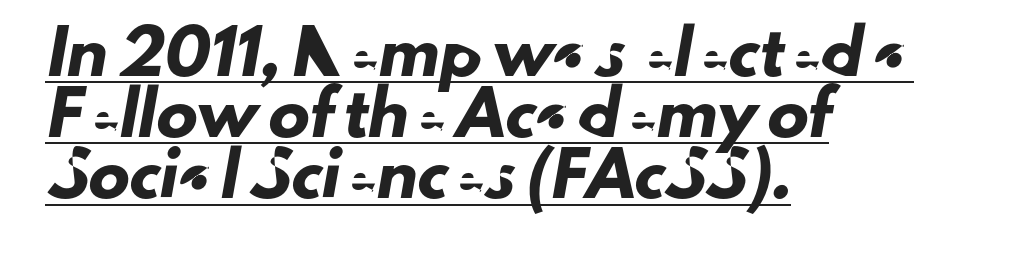
Default kerning and tracking; the words read as compact shapes. Proportional: the letters do not fall into vertical columns. The lines sit at an ordinary, default distance from one another. Line starts are locked; line ends wander. The font family rendered here belongs to the sans-serif group.
